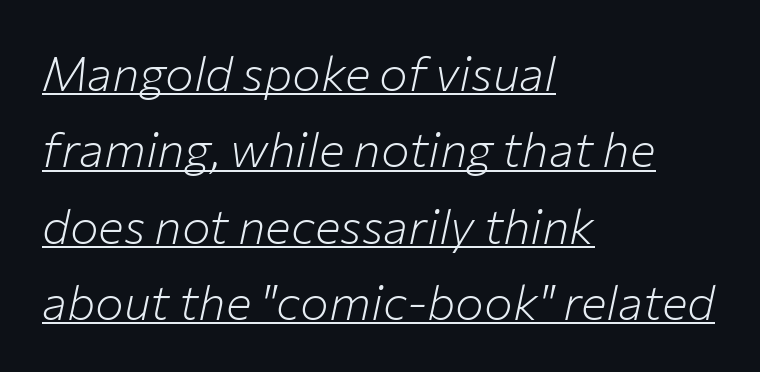
The face used here is proportionally spaced, like ordinary book or web type. Looks like someone drew a line under every word here. A student would call this left alignment; a typographer would say flush left, rag right. Students, note that the glyphs here touch the page at normal intervals.
